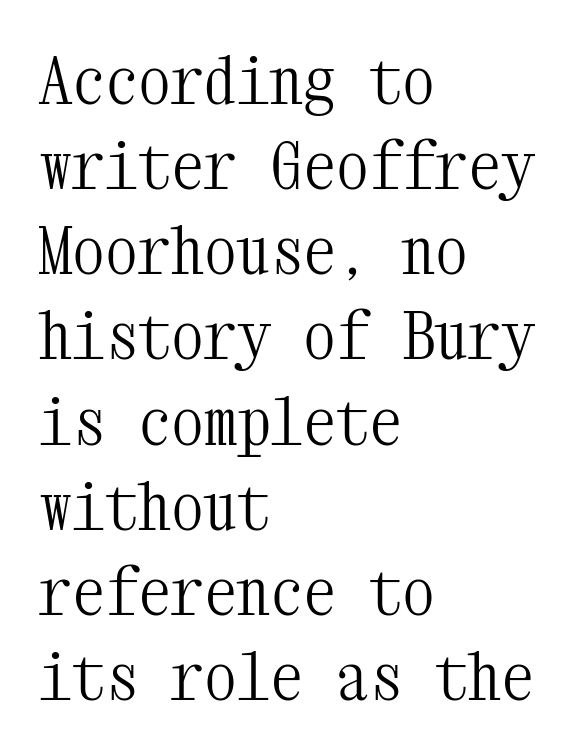
{"serif": "yes", "italic": "no", "bold": "no", "weight": "light", "width": "condensed", "stroke_contrast": "medium", "x_height": "medium", "monospaced": "yes", "underline": "no", "align": "left", "line_spacing": "normal", "line_spacing_ratio": 1.29, "letter_spacing": "normal", "letter_spacing_em": 0.0, "glyph_px": 66}
